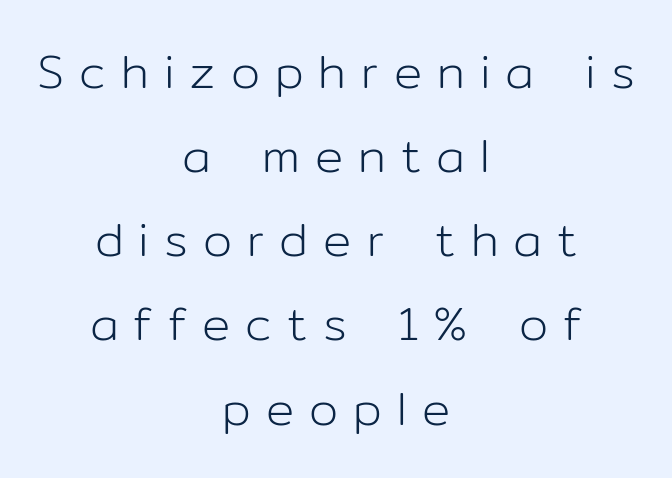
The image shows 47 px light sans-serif type, upright; set centered, line spacing 1.79x, unusually wide letter spacing (+0.32 em), not underlined; low stroke contrast and a medium x-height.
